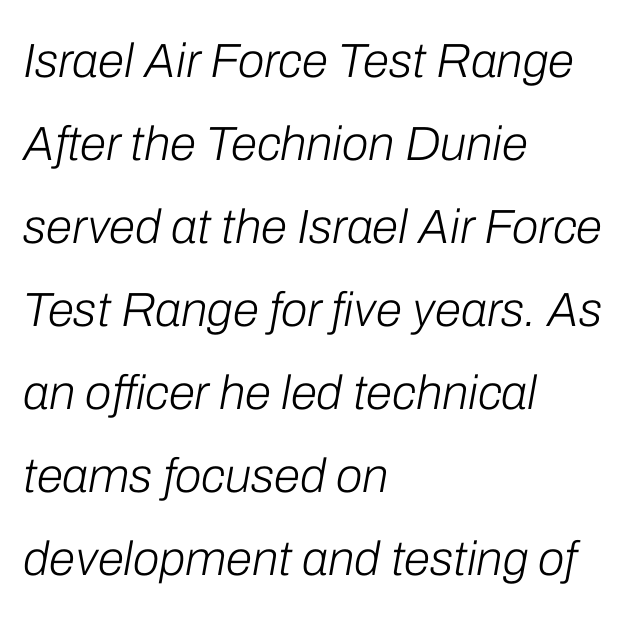
{"italic": "yes", "lean": "right", "slant_degrees": 10, "bold": "no", "weight": "light", "width": "normal", "stroke_contrast": "low", "x_height": "medium", "monospaced": "no", "underline": "no", "align": "left", "line_spacing_ratio": 1.73, "letter_spacing": "normal", "letter_spacing_em": 0.0, "glyph_px": 48}
